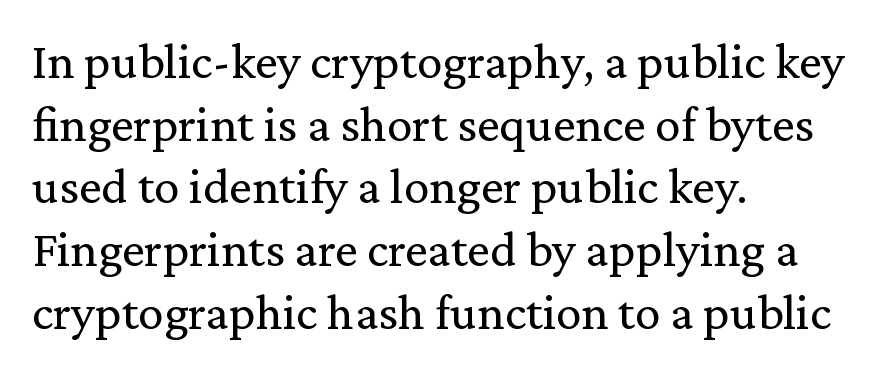
The image shows 51 px regular-weight serif type, upright; set left-aligned, line spacing 1.23x, normal letter spacing, not underlined; medium stroke contrast and a medium x-height.
